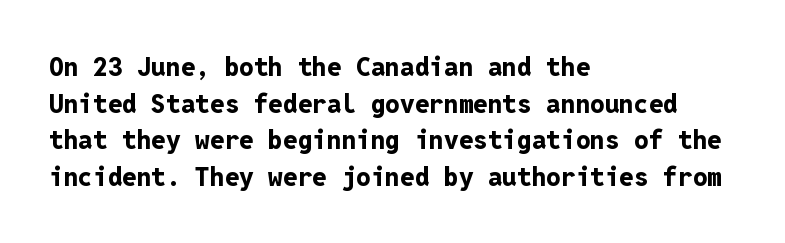
{"italic": "no", "bold": "yes", "underline": "no", "align": "left", "line_spacing": "normal", "line_spacing_ratio": 1.41, "letter_spacing": "normal", "letter_spacing_em": 0.0, "glyph_px": 26}
